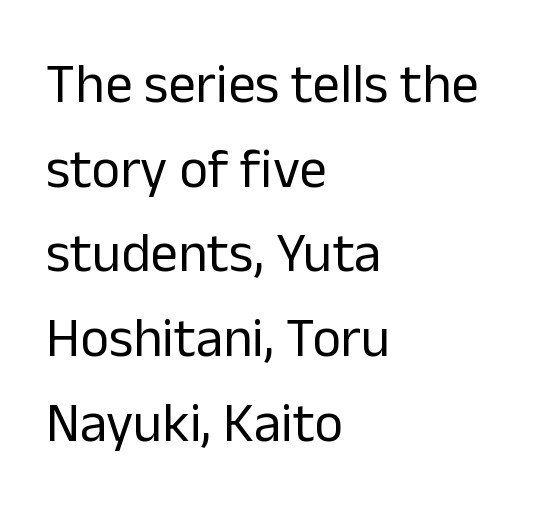
Here the designer chose a conventional face with non-uniform glyph widths. A typesetter would label this face a sans. A student would call this left alignment; a typographer would say flush left, rag right. No italicization has been applied; the sample stays upright.
